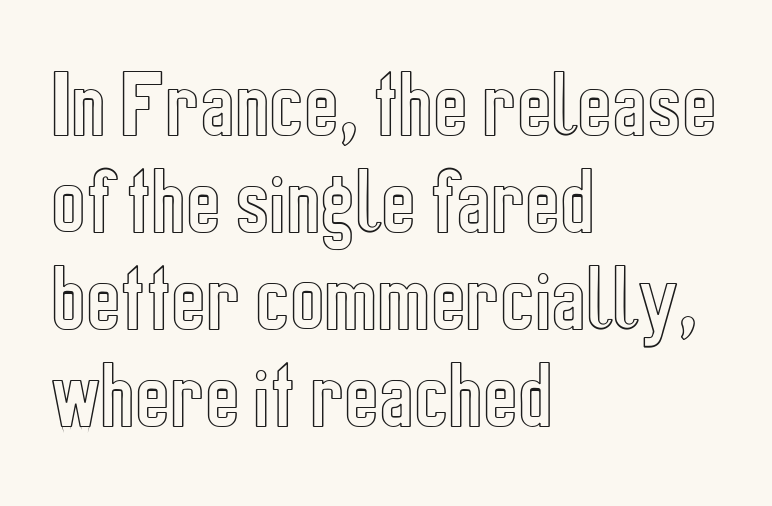
{"italic": "no", "width": "condensed", "x_height": "medium", "monospaced": "no", "underline": "no", "align": "left", "line_spacing": "normal", "line_spacing_ratio": 1.33, "letter_spacing": "normal", "letter_spacing_em": 0.0, "glyph_px": 73}
